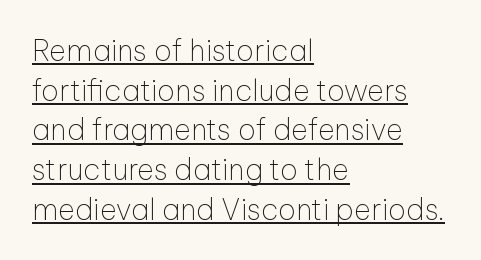
If you measured baseline to baseline, you'd find a middling distance. No feet cap the strokes, marking this as sans-serif type. It's the straight-up-and-down kind of type. Looks like regular typesetting: each glyph gets only the width it needs.
